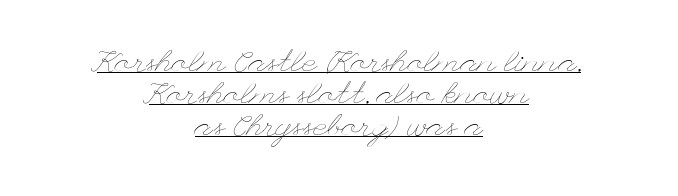
Q: Is the text bold? A: No.
Q: Is the text italic (slanted)? A: Yes.
Q: Is the text underlined? A: Yes.
Q: How is the paragraph aligned? A: Centered.
Q: Is the spacing between letters normal or unusually wide? A: Normal.
Q: Is the spacing between lines tight, normal or loose? A: Tight.
Q: Width (condensed, normal, or wide)? A: Wide.
Q: Stroke contrast? A: Low.
Q: x-height? A: Small.
